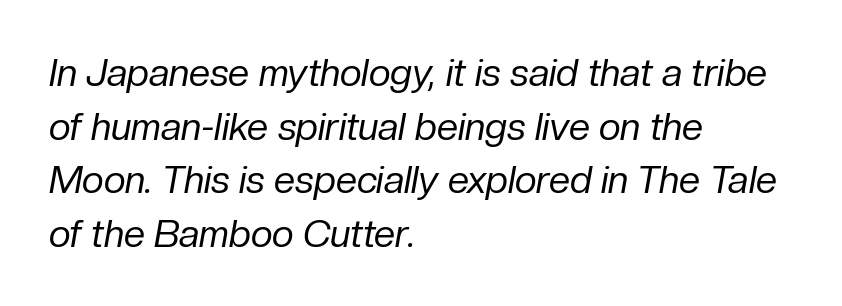
The image shows 38 px regular-weight type, italic (leaning right); set left-aligned, normal line spacing (1.41x), normal letter spacing, not underlined; low stroke contrast and a medium x-height.
